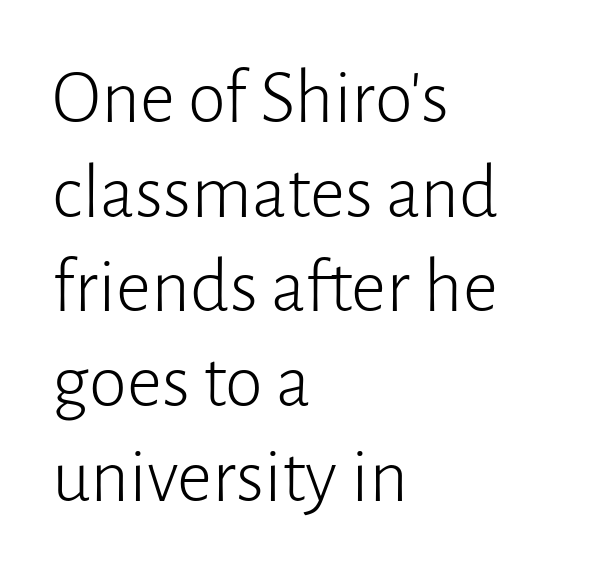
{"serif": "no", "italic": "no", "bold": "no", "weight": "light", "width": "normal", "stroke_contrast": "low", "x_height": "medium", "monospaced": "no", "underline": "no", "align": "left", "line_spacing_ratio": 1.23, "letter_spacing": "normal", "letter_spacing_em": 0.0, "glyph_px": 77}
